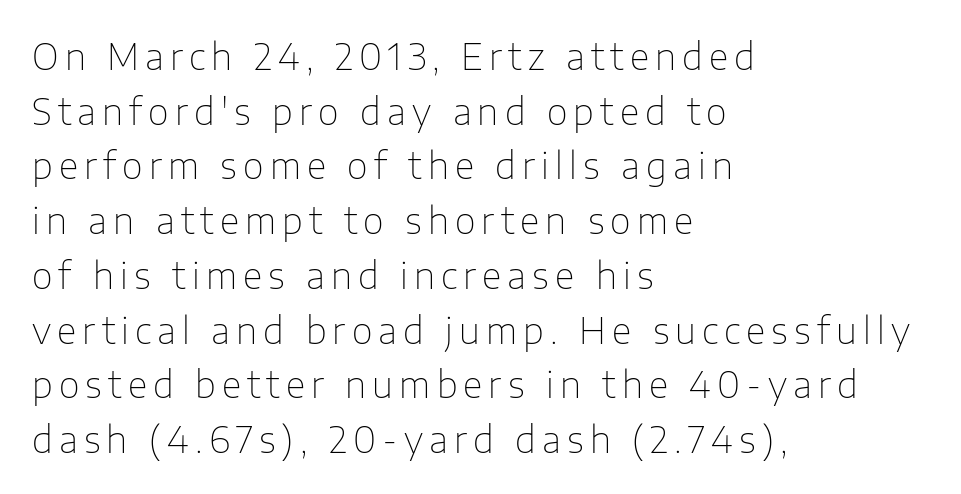
Line starts are locked; line ends wander. How would I describe the line gaps? Plain and ordinary. Character widths vary here, with narrow letters taking less room than wide ones. Italic: no, the glyphs are upright roman. A typesetter would label this face a sans. Stems here are at most as thick as an everyday book face.
